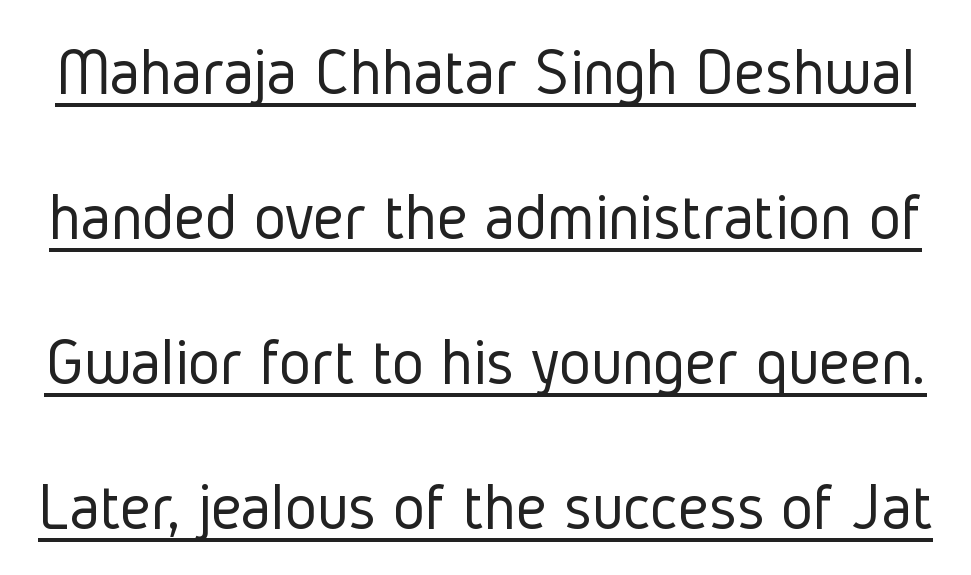
The image shows 68 px light, condensed sans-serif type, upright; set loose line spacing (2.13x), normal letter spacing, underlined; low stroke contrast and a medium x-height.
